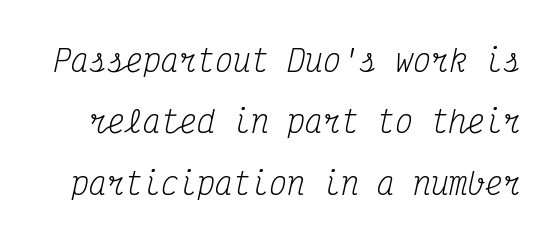
The image shows 30 px regular-weight, condensed serif type, italic (leaning right), monospaced; set loose line spacing (2.05x), normal letter spacing, not underlined; medium stroke contrast and a medium x-height.
